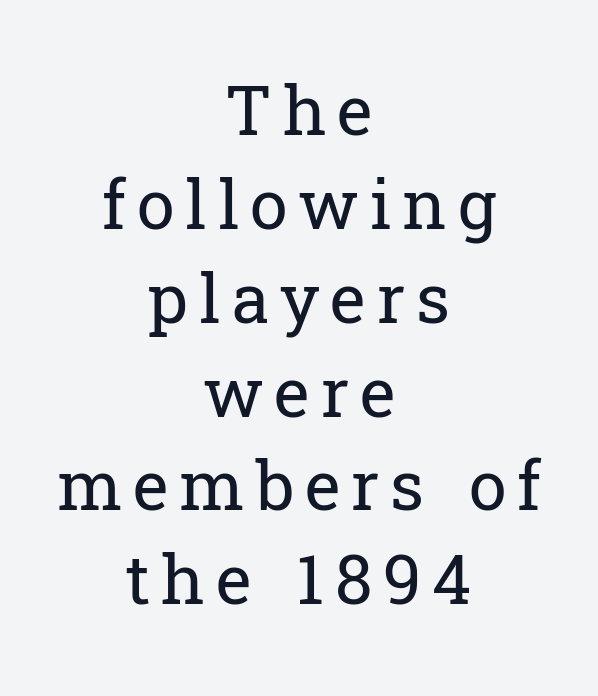
The image shows 68 px regular-weight serif type, upright; set centered, normal line spacing (1.38x), not underlined; low stroke contrast and a medium x-height.
